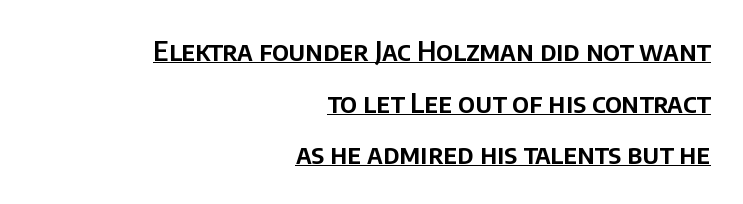
A typesetter would call this zero additional tracking. Beneath each row of characters lies a ruled line. Successive baselines arrive slowly, with a big drop between each. Unlike italic type, these characters show no tilt at all. The ragged edge is on the left, which tells us the setting is flush right.
